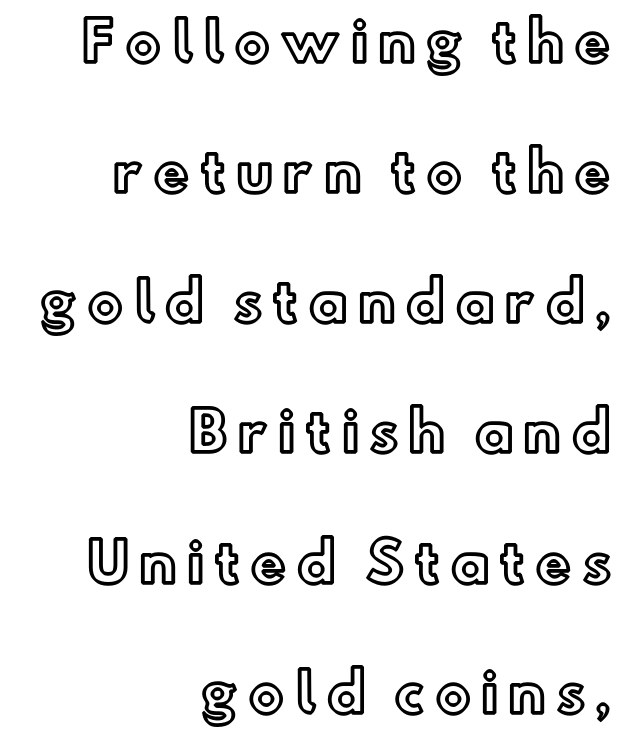
Q: Is the text italic (slanted)? A: No, it is upright.
Q: Is the text underlined? A: No.
Q: How is the paragraph aligned? A: Right-aligned.
Q: Is the spacing between lines tight, normal or loose? A: Loose.
Q: Width (condensed, normal, or wide)? A: Normal.
Q: x-height? A: Small.
Q: Monospaced? A: No.
